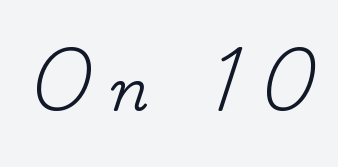
Q: Is the text italic (slanted)? A: Yes.
Q: Is the typeface a serif or a sans-serif typeface? A: Serif.
Q: Is the text underlined? A: No.
Q: Is the spacing between letters normal or unusually wide? A: Unusually wide.
Q: Width (condensed, normal, or wide)? A: Normal.
Q: Stroke contrast? A: Low.
Q: x-height? A: Small.
Q: Monospaced? A: No.
